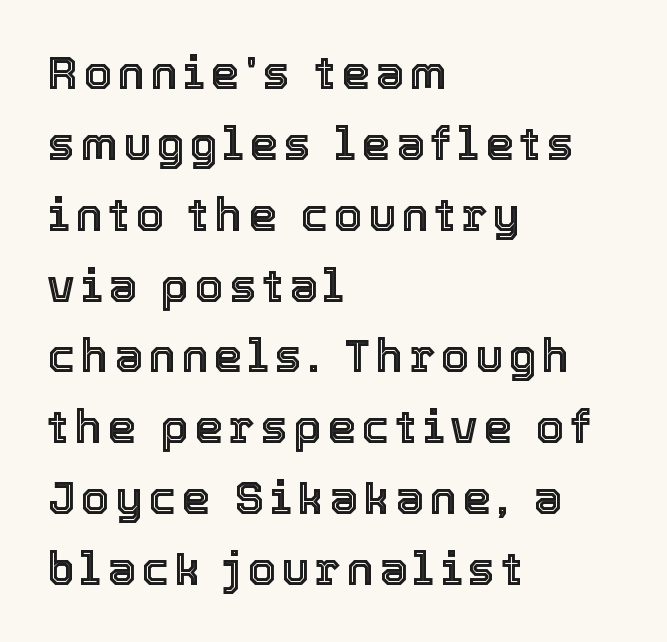
{"italic": "no", "width": "normal", "x_height": "medium", "monospaced": "no", "underline": "no", "align": "left", "line_spacing": "normal", "line_spacing_ratio": 1.54, "glyph_px": 46}
